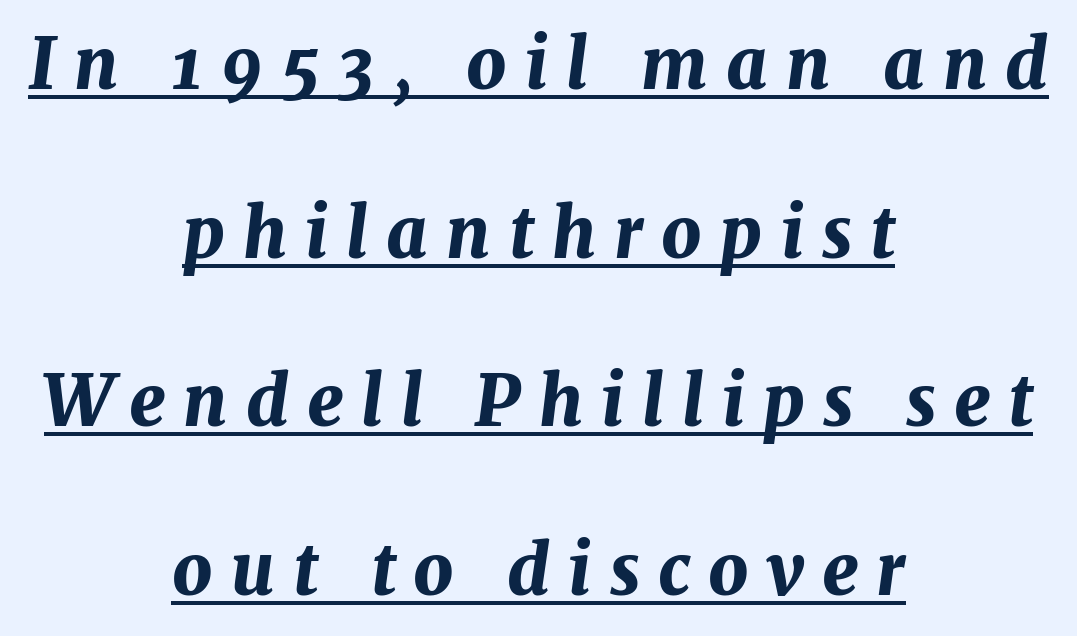
The image shows 70 px bold type, italic (leaning right); set centered, loose line spacing (2.41x), unusually wide letter spacing (+0.26 em), underlined; medium stroke contrast and a medium x-height.
